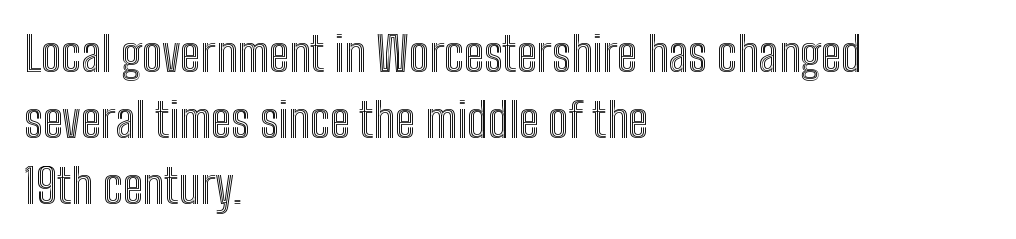
The image shows 48 px condensed type, upright; set left-aligned, normal line spacing (1.37x), normal letter spacing, not underlined; a medium x-height.
